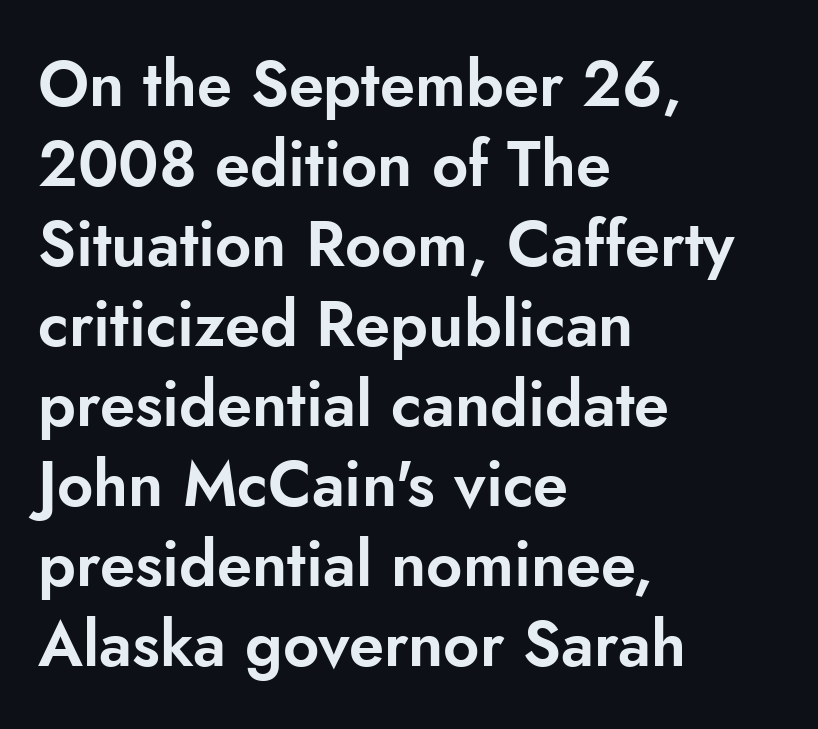
Q: Is the text italic (slanted)? A: No, it is upright.
Q: Is the typeface a serif or a sans-serif typeface? A: Sans-serif.
Q: Is the text underlined? A: No.
Q: How is the paragraph aligned? A: Left-aligned.
Q: Is the spacing between letters normal or unusually wide? A: Normal.
Q: Is the spacing between lines tight, normal or loose? A: Normal.
Q: Width (condensed, normal, or wide)? A: Normal.
Q: Stroke contrast? A: Low.
Q: x-height? A: Small.
Q: Monospaced? A: No.
